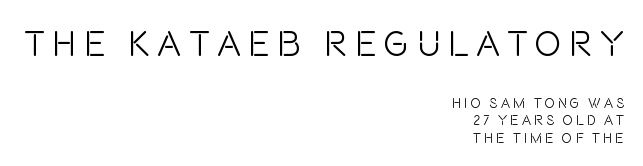
Q: Is the text bold? A: No.
Q: Is the text italic (slanted)? A: No, it is upright.
Q: Is the typeface a serif or a sans-serif typeface? A: Sans-serif.
Q: Is the text underlined? A: No.
Q: How is the paragraph aligned? A: Right-aligned.
Q: Is the spacing between letters normal or unusually wide? A: Unusually wide.
Q: Is the spacing between lines tight, normal or loose? A: Normal.
Q: Which block of text is set in a larger size, the first (top) or the second (bottom)? A: The first (top) one.
Q: Width (condensed, normal, or wide)? A: Condensed.
Q: Stroke contrast? A: Low.
Q: x-height? A: Large.
Q: Monospaced? A: No.
